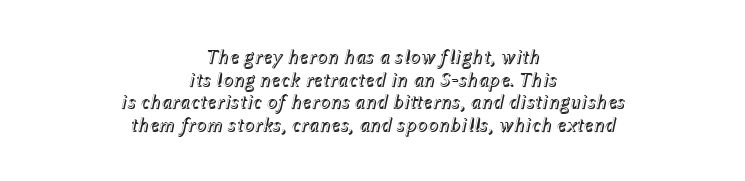
{"italic": "yes", "lean": "right", "slant_degrees": 12, "underline": "no", "align": "center", "line_spacing": "tight", "line_spacing_ratio": 1.13, "letter_spacing": "normal", "letter_spacing_em": 0.0, "glyph_px": 20}
